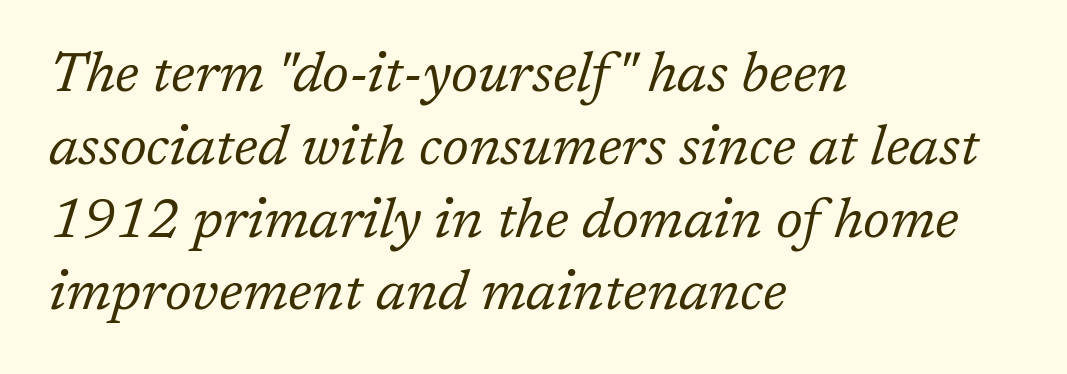
Q: Is the text bold? A: No.
Q: Is the text italic (slanted)? A: Yes, it leans right by about 17 degrees.
Q: Is the typeface a serif or a sans-serif typeface? A: Serif.
Q: Is the text underlined? A: No.
Q: How is the paragraph aligned? A: Left-aligned.
Q: Is the spacing between letters normal or unusually wide? A: Normal.
Q: Is the spacing between lines tight, normal or loose? A: Normal.
Q: Width (condensed, normal, or wide)? A: Normal.
Q: Stroke contrast? A: Low.
Q: x-height? A: Medium.
Q: Monospaced? A: No.
